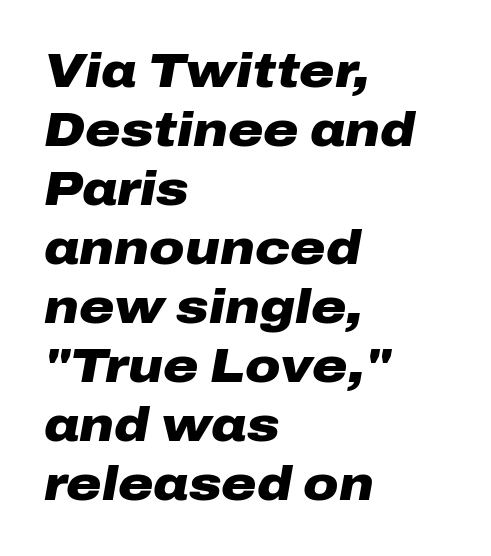
Q: Is the text bold? A: Yes.
Q: Is the text italic (slanted)? A: Yes, it leans right by about 10 degrees.
Q: Is the text underlined? A: No.
Q: How is the paragraph aligned? A: Left-aligned.
Q: Is the spacing between letters normal or unusually wide? A: Normal.
Q: Width (condensed, normal, or wide)? A: Wide.
Q: Stroke contrast? A: Low.
Q: x-height? A: Medium.
Q: Monospaced? A: No.
